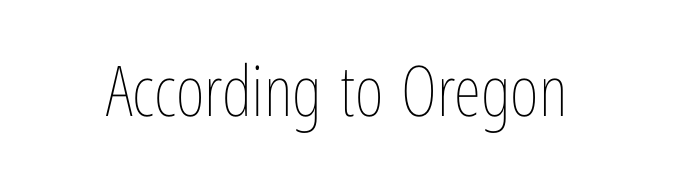
Q: Is the text bold? A: No.
Q: Is the text italic (slanted)? A: No, it is upright.
Q: Is the text underlined? A: No.
Q: Is the spacing between letters normal or unusually wide? A: Normal.
Q: Width (condensed, normal, or wide)? A: Condensed.
Q: Stroke contrast? A: Low.
Q: x-height? A: Medium.
Q: Monospaced? A: No.
